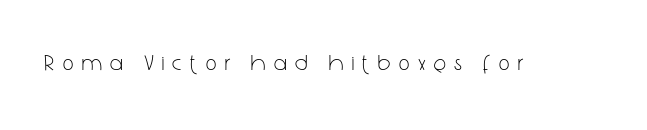
Q: Is the text bold? A: No.
Q: Is the text italic (slanted)? A: No, it is upright.
Q: Is the text underlined? A: No.
Q: Is the spacing between letters normal or unusually wide? A: Unusually wide.
